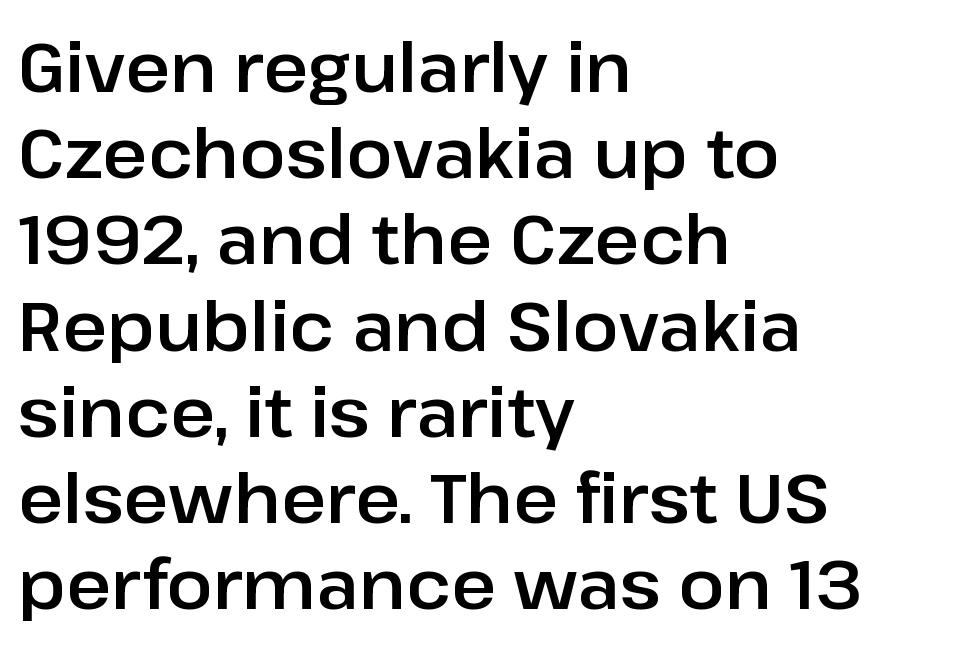
Each letter's strokes conclude bluntly, with no projecting serifs. The leading is moderate, giving the passage an even texture. Horizontally, the lines are justified to the leading edge only. The passage shown has conventional tracking throughout. Looks like regular typesetting: each glyph gets only the width it needs. Vertical strokes here are truly vertical.
